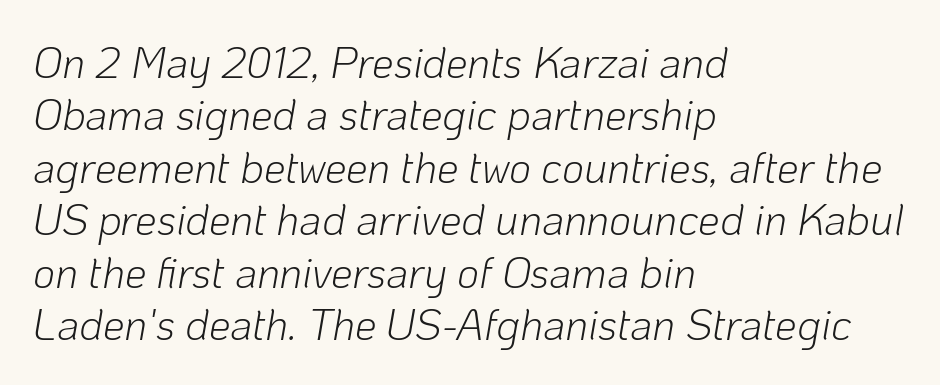
Q: Is the text bold? A: No.
Q: Is the text italic (slanted)? A: Yes, it leans right by about 10 degrees.
Q: Is the text underlined? A: No.
Q: How is the paragraph aligned? A: Left-aligned.
Q: Is the spacing between letters normal or unusually wide? A: Normal.
Q: Width (condensed, normal, or wide)? A: Normal.
Q: Stroke contrast? A: Low.
Q: x-height? A: Medium.
Q: Monospaced? A: No.
